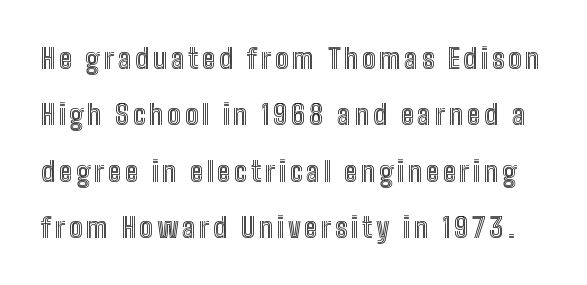
The face used here is proportionally spaced, like ordinary book or web type. The type sits square on the baseline with zero lean. The block of text is sparse from top to bottom, with ample space between rows. Bare-footed words on every line.
